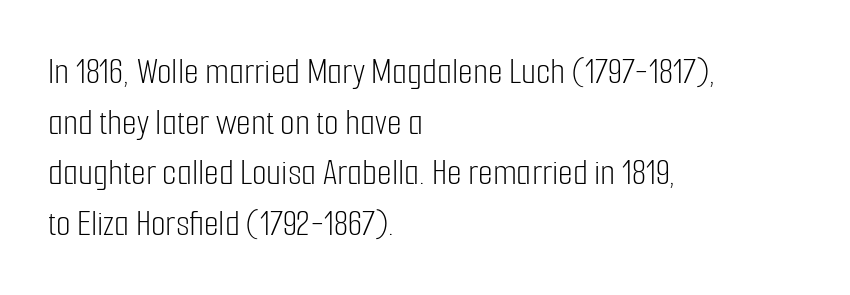
Is the letter spacing exaggerated? No — it looks like the ordinary default. The space directly below the letters is spotless. These lines are composed in type without serifs. The designer left line spacing at the default.
